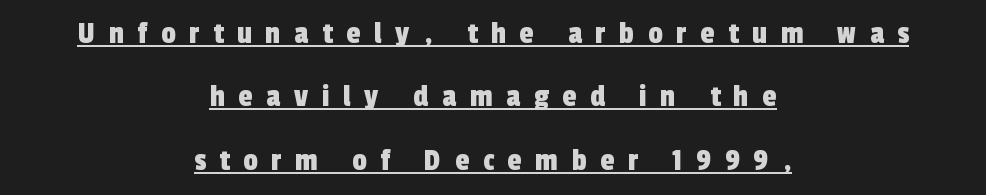
The image shows 32 px condensed sans-serif type; set centered, loose line spacing (1.98x), unusually wide letter spacing (+0.43 em), underlined; a medium x-height.
